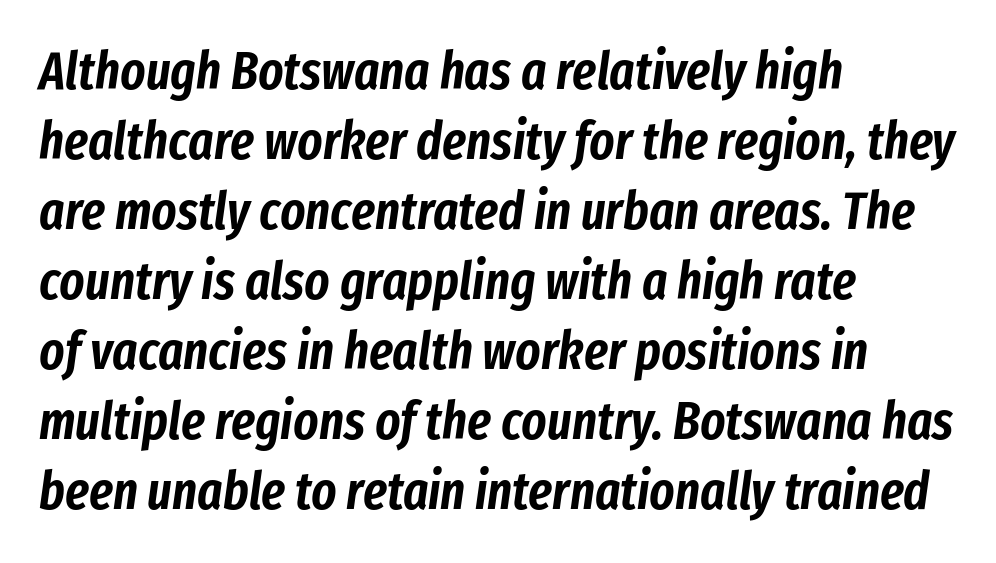
The image shows 53 px condensed type, italic (leaning right); set left-aligned, normal line spacing (1.32x), normal letter spacing, not underlined; low stroke contrast and a medium x-height.
